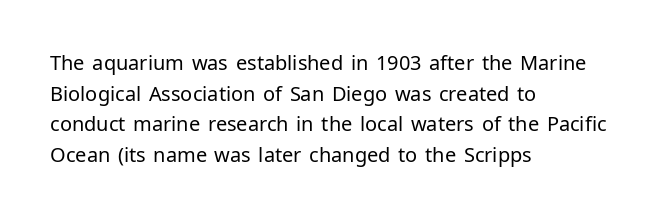
The image shows 20 px text type, upright; set left-aligned, normal line spacing (1.53x), normal letter spacing, not underlined.
